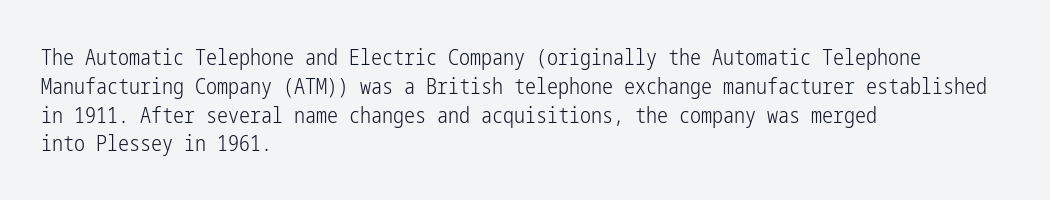
The image shows 22 px text type, upright; set left-aligned, normal line spacing (1.31x), normal letter spacing, not underlined.
